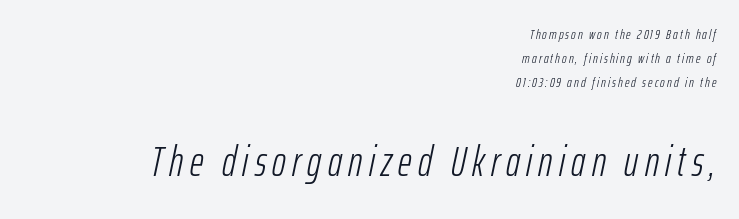
Q: Is the text bold? A: No.
Q: Is the text italic (slanted)? A: Yes, it leans right by about 12 degrees.
Q: Is the text underlined? A: No.
Q: How is the paragraph aligned? A: Right-aligned.
Q: Which block of text is set in a larger size, the first (top) or the second (bottom)? A: The second (bottom) one.
Q: Width (condensed, normal, or wide)? A: Condensed.
Q: Stroke contrast? A: Low.
Q: x-height? A: Medium.
Q: Monospaced? A: No.
